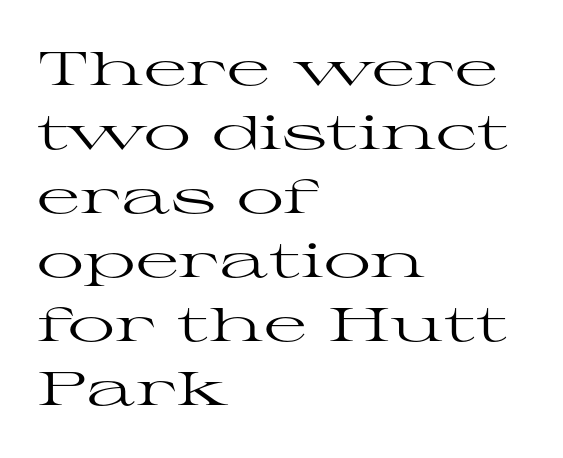
{"serif": "yes", "italic": "no", "bold": "no", "weight": "regular", "width": "wide", "stroke_contrast": "high", "x_height": "medium", "monospaced": "no", "underline": "no", "align": "left", "line_spacing": "normal", "line_spacing_ratio": 1.36, "letter_spacing": "normal", "letter_spacing_em": 0.0, "glyph_px": 47}
